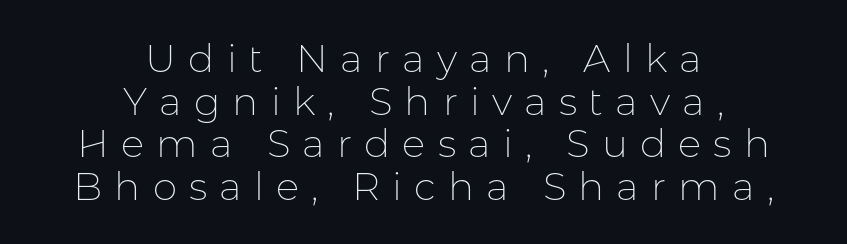
The image shows 39 px thin sans-serif type, upright; set centered, tight line spacing (1.09x), unusually wide letter spacing (+0.31 em), not underlined; low stroke contrast and a medium x-height.
